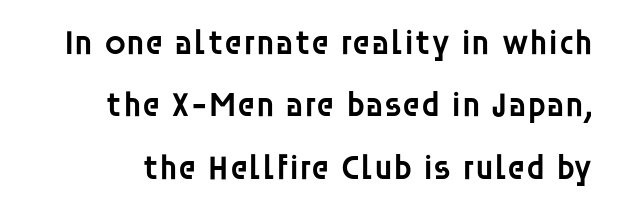
Q: Is the text bold? A: Semi-bold.
Q: Is the text italic (slanted)? A: No, it is upright.
Q: Is the typeface a serif or a sans-serif typeface? A: Sans-serif.
Q: Is the text underlined? A: No.
Q: Is the spacing between letters normal or unusually wide? A: Normal.
Q: Width (condensed, normal, or wide)? A: Normal.
Q: Stroke contrast? A: Low.
Q: x-height? A: Large.
Q: Monospaced? A: No.
